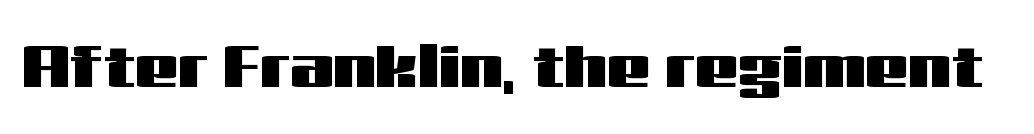
{"serif": "no", "italic": "no", "width": "wide", "stroke_contrast": "medium", "x_height": "medium", "monospaced": "no", "underline": "no", "letter_spacing": "normal", "letter_spacing_em": 0.0, "glyph_px": 61}
